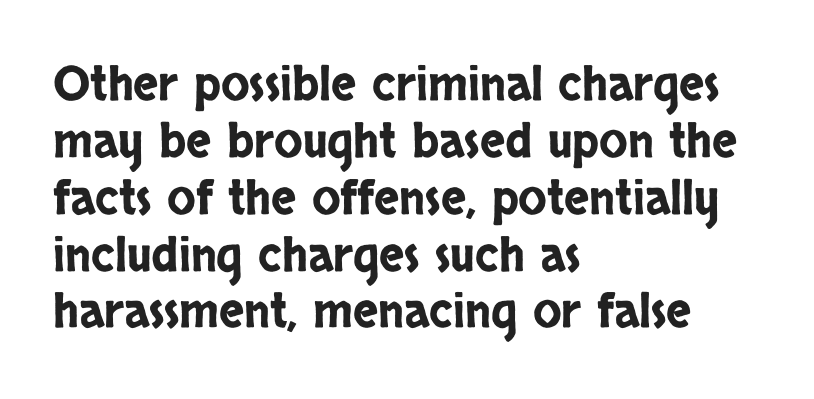
The image shows 47 px condensed sans-serif type, upright; set left-aligned, line spacing 1.21x, normal letter spacing, not underlined; low stroke contrast and a large x-height.
